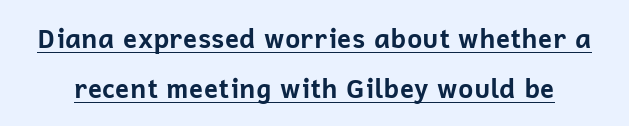
You'd pick this weight for a headline — it's a proper bold. Posture: upright roman. These lines keep a tight, regular rhythm from letter to letter. Compared with typical paragraphs, the rows here are farther apart.
